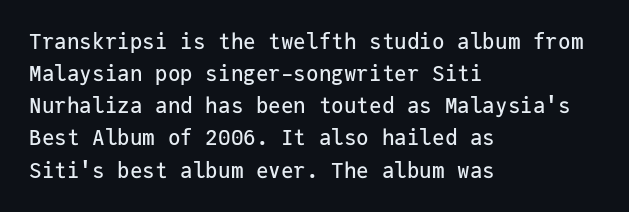
Layout note: lines flush left. The string is rendered with underlining switched off. The line texture is even and compact thanks to regular tracking. A roman cut, with each character standing at attention. The space between consecutive lines is moderate.
